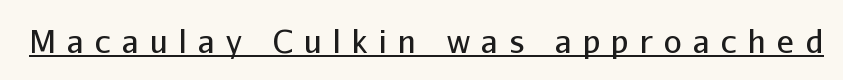
Somebody hit Ctrl+U on this one — the words are underlined. No italicization has been applied; the sample stays upright. Letter spacing: wide. This sample has the flowing, uneven cadence of proportional lettering. The characters display no serif detailing; their extremities are plain. The cut favours lightness, reaching ordinary text weight at its darkest.
